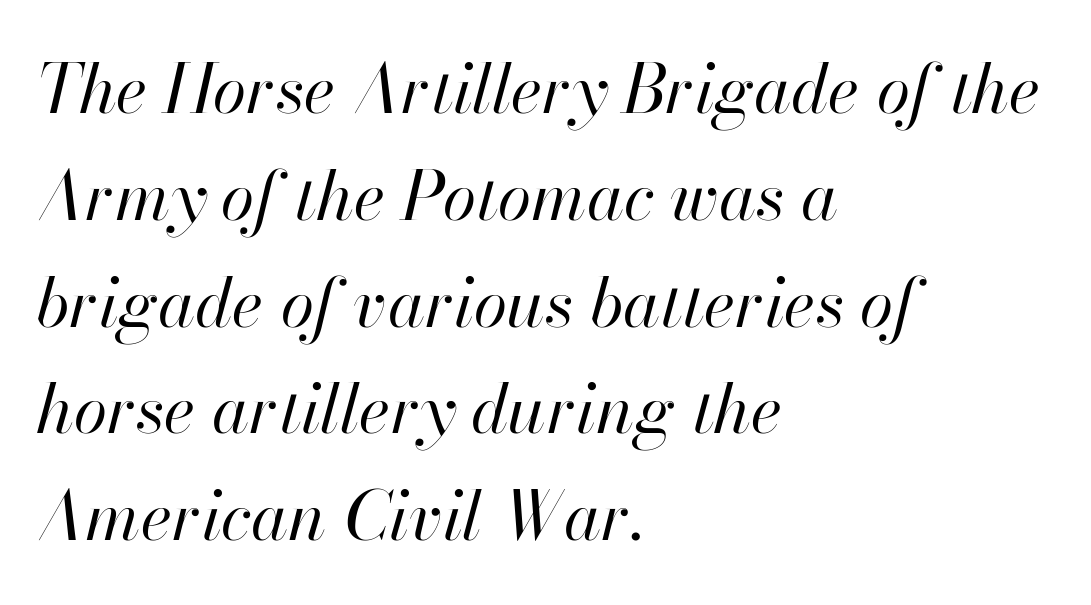
The image shows 68 px regular-weight type, italic (leaning right); set left-aligned, normal line spacing (1.57x), normal letter spacing, not underlined; high stroke contrast and a small x-height.
